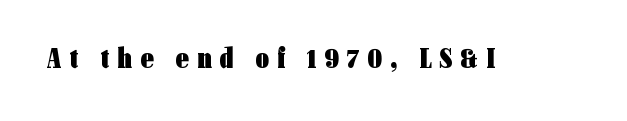
Style check: upright. This is sans-serif lettering, the kind often seen on screens and signage. These words are printed bold, with thick strokes throughout. A clean baseline with only descenders dipping below it. Looks like regular typesetting: each glyph gets only the width it needs. The gaps between neighbouring characters are conspicuously large.
